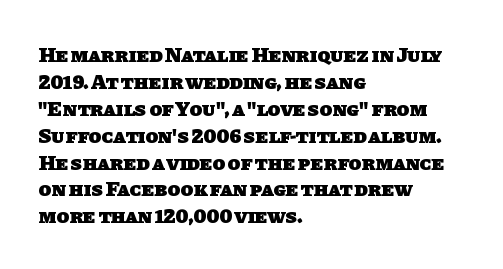
The face used here has the dense, thick strokes of a bold. Typeset ragged right — the left edge is the straight one. Compared with typical paragraphs, the rows here are spaced about the same. Standard letterfit; no display-style spreading of the glyphs. A bare baseline throughout the passage.
